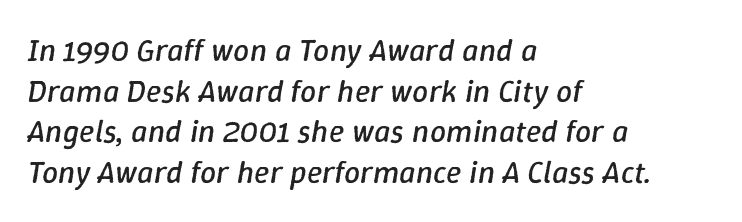
{"italic": "yes", "lean": "right", "slant_degrees": 9, "bold": "no", "weight": "regular", "width": "normal", "stroke_contrast": "low", "x_height": "medium", "monospaced": "no", "underline": "no", "align": "left", "line_spacing": "normal", "line_spacing_ratio": 1.27, "letter_spacing": "normal", "letter_spacing_em": 0.0, "glyph_px": 32}
